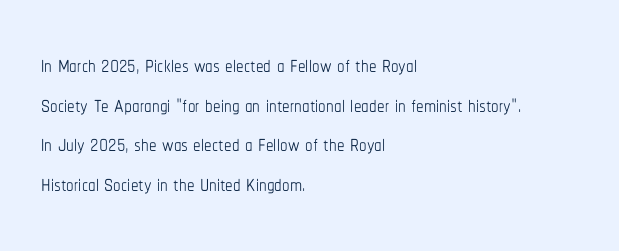
The image shows 30 px thin, condensed type, upright; set left-aligned, normal line spacing (1.32x), normal letter spacing, not underlined; low stroke contrast and a medium x-height.
